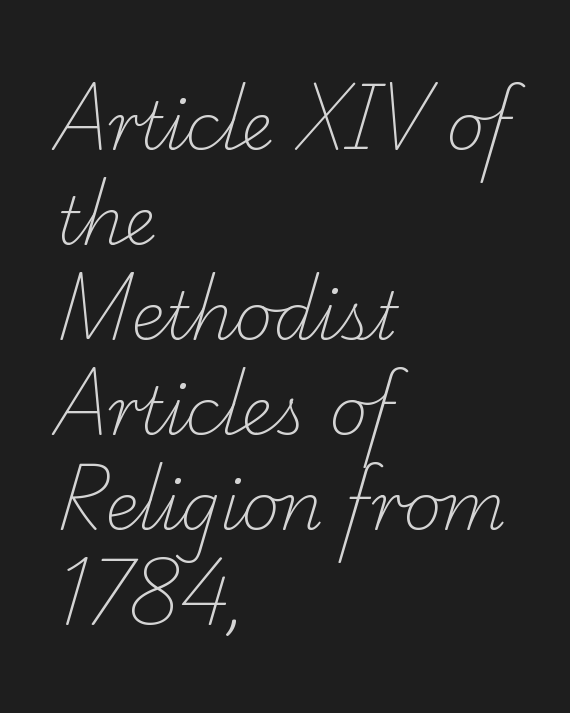
{"serif": "yes", "bold": "no", "weight": "light", "width": "normal", "stroke_contrast": "low", "x_height": "small", "monospaced": "no", "underline": "no", "align": "left", "line_spacing": "normal", "line_spacing_ratio": 1.44, "letter_spacing": "normal", "letter_spacing_em": 0.0, "glyph_px": 66}
